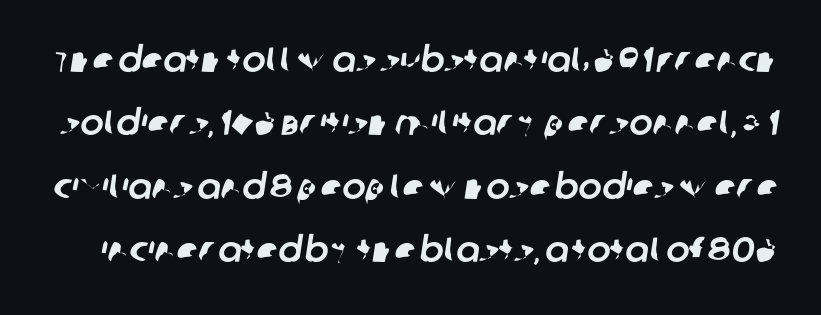
Check under the words: just untouched page. Look at the tracking — it's just the regular setting, nothing added. Type style note: lacks serifs. The rendering uses natural spacing where letterforms have individual widths.
